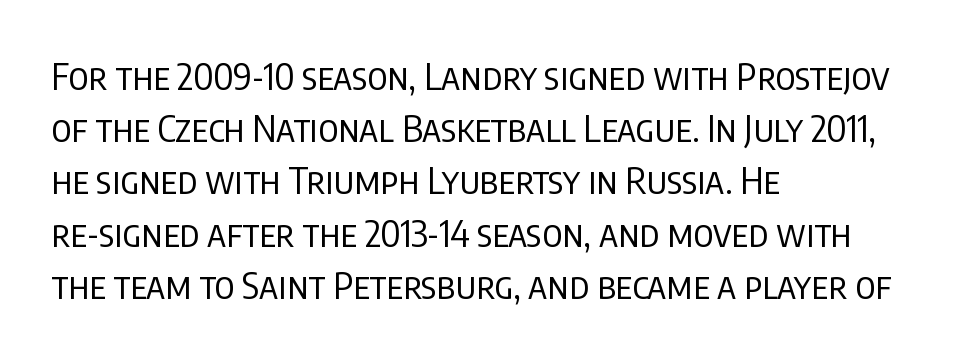
Q: Is the text bold? A: No.
Q: Is the text italic (slanted)? A: No, it is upright.
Q: Is the typeface a serif or a sans-serif typeface? A: Sans-serif.
Q: Is the text underlined? A: No.
Q: How is the paragraph aligned? A: Left-aligned.
Q: Is the spacing between letters normal or unusually wide? A: Normal.
Q: Is the spacing between lines tight, normal or loose? A: Normal.
Q: Width (condensed, normal, or wide)? A: Condensed.
Q: Stroke contrast? A: Low.
Q: x-height? A: Large.
Q: Monospaced? A: No.
